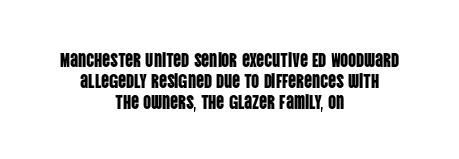
Q: Is the text italic (slanted)? A: No, it is upright.
Q: Is the text underlined? A: No.
Q: How is the paragraph aligned? A: Centered.
Q: Is the spacing between letters normal or unusually wide? A: Normal.
Q: Is the spacing between lines tight, normal or loose? A: Tight.
